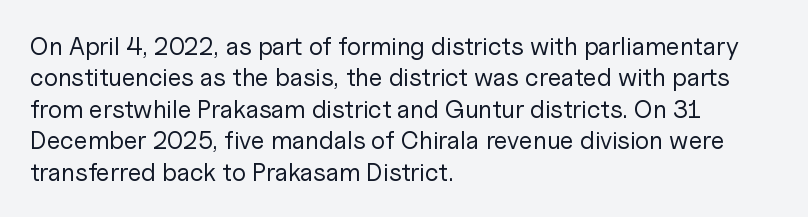
No letter is thick-stroked: the sample isn't bold. This is roman type, the default non-slanted kind. One glance says typical: line gaps are just what's usual. Plain, unruled lines of type. This sample is left-justified, so line endings fall wherever the words run out.
